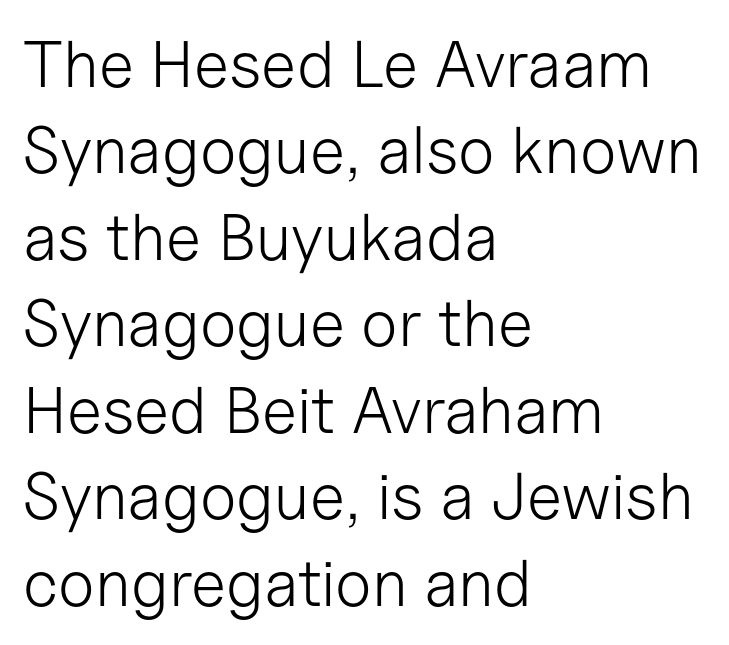
Q: Is the text bold? A: No.
Q: Is the text italic (slanted)? A: No, it is upright.
Q: Is the typeface a serif or a sans-serif typeface? A: Sans-serif.
Q: Is the text underlined? A: No.
Q: How is the paragraph aligned? A: Left-aligned.
Q: Is the spacing between letters normal or unusually wide? A: Normal.
Q: Is the spacing between lines tight, normal or loose? A: Normal.
Q: Width (condensed, normal, or wide)? A: Normal.
Q: Stroke contrast? A: Low.
Q: x-height? A: Medium.
Q: Monospaced? A: No.
